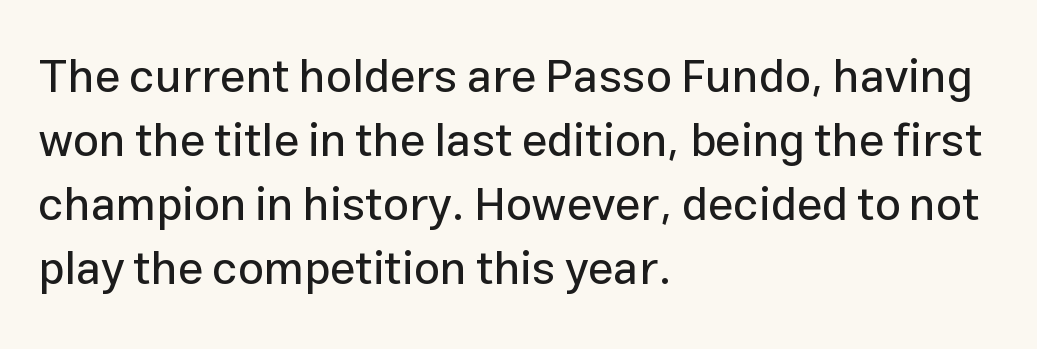
{"serif": "no", "italic": "no", "width": "normal", "stroke_contrast": "low", "x_height": "medium", "monospaced": "no", "underline": "no", "align": "left", "line_spacing": "normal", "line_spacing_ratio": 1.39, "letter_spacing": "normal", "letter_spacing_em": 0.0, "glyph_px": 46}
